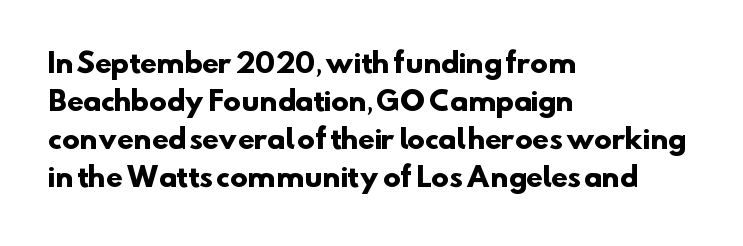
The image shows 27 px bold type; set left-aligned, normal line spacing (1.41x), normal letter spacing, not underlined.
